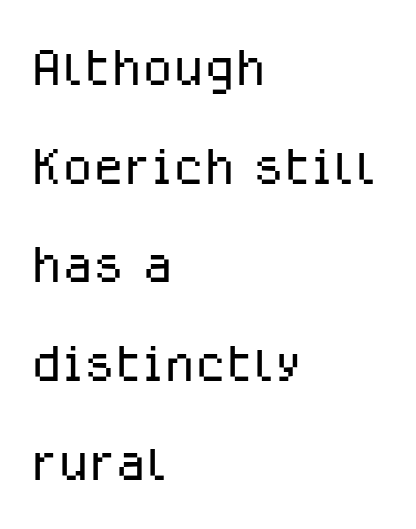
No italicization has been applied; the sample stays upright. Interline gaps are of average width in this sample. These lines are composed in type without serifs. The area under the type is left untouched. Is the letter spacing exaggerated? No — it looks like the ordinary default. Horizontally, the lines are justified to the leading edge only.
